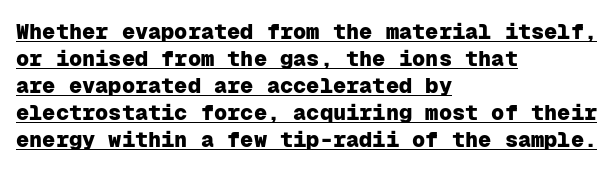
Weight: bold. This is underlined copy, the kind a proofreader might mark for attention. Short note: letters normally spaced. The paragraph shown leans on its left margin.
